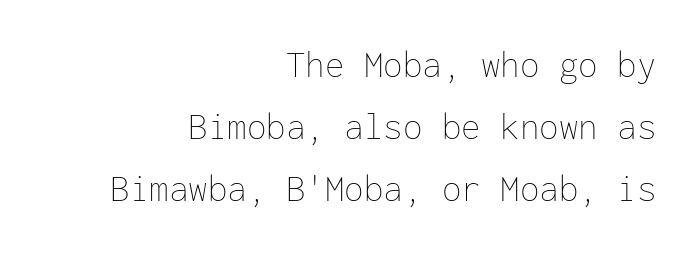
The gap between lines stays unmarked. One-word summary of the alignment: right. In terms of letterspacing, this is plain default setting. Tall strokes in this sample are plumb rather than angled. Leading: standard. Monospaced: the letters line up in strict vertical columns.
